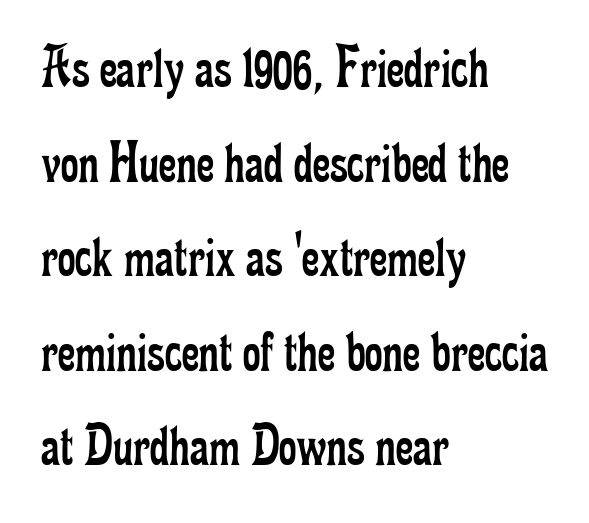
{"serif": "yes", "italic": "no", "bold": "no", "weight": "regular", "width": "condensed", "stroke_contrast": "low", "x_height": "small", "monospaced": "no", "underline": "no", "align": "left", "line_spacing": "normal", "line_spacing_ratio": 1.55, "letter_spacing": "normal", "letter_spacing_em": 0.0, "glyph_px": 61}
